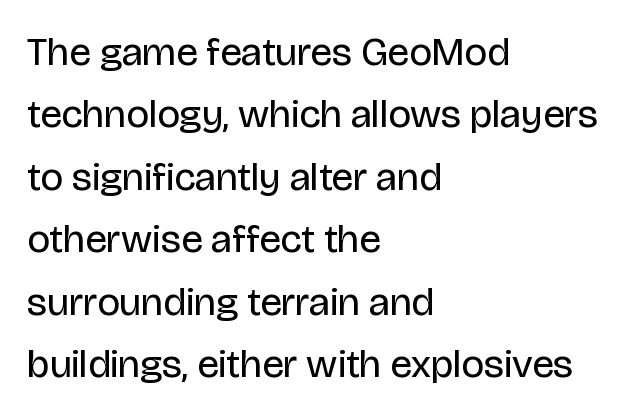
Q: Is the text bold? A: No.
Q: Is the text italic (slanted)? A: No, it is upright.
Q: Is the typeface a serif or a sans-serif typeface? A: Sans-serif.
Q: Is the text underlined? A: No.
Q: How is the paragraph aligned? A: Left-aligned.
Q: Is the spacing between letters normal or unusually wide? A: Normal.
Q: Is the spacing between lines tight, normal or loose? A: Normal.
Q: Width (condensed, normal, or wide)? A: Normal.
Q: Stroke contrast? A: Low.
Q: x-height? A: Large.
Q: Monospaced? A: No.
